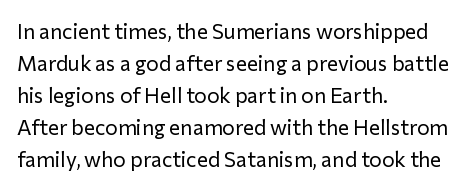
Q: Is the text bold? A: No.
Q: Is the text italic (slanted)? A: No, it is upright.
Q: Is the text underlined? A: No.
Q: How is the paragraph aligned? A: Left-aligned.
Q: Is the spacing between letters normal or unusually wide? A: Normal.
Q: Is the spacing between lines tight, normal or loose? A: Normal.
